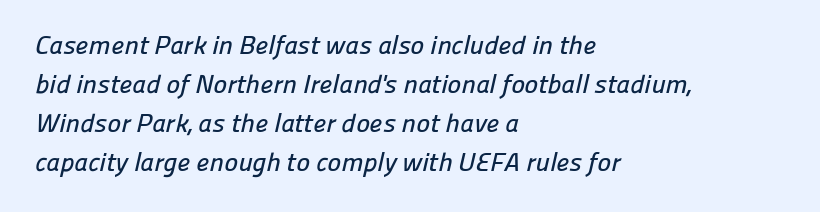
The image shows 26 px text type; set left-aligned, normal line spacing (1.5x), normal letter spacing, not underlined.
